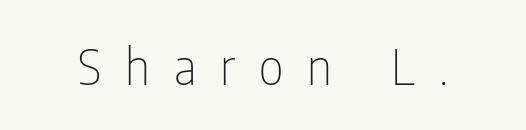
The image shows 49 px thin, condensed sans-serif type, upright; set unusually wide letter spacing (+0.49 em), not underlined; low stroke contrast and a medium x-height.
